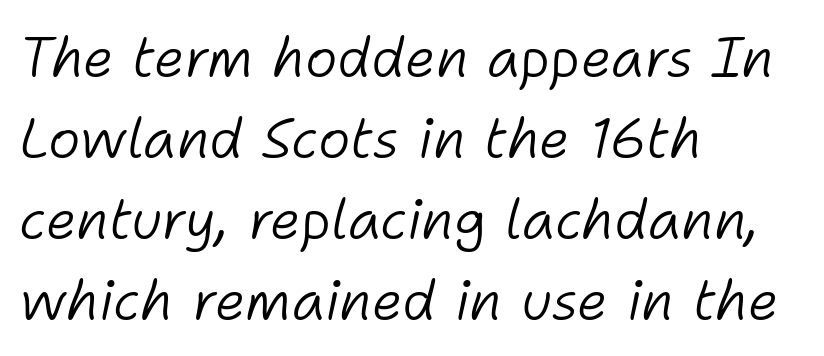
Here the designer chose a conventional face with non-uniform glyph widths. Would a proofreader flag this as italicized? Yes. Horizontally, the lines are justified to the leading edge only. This is not heavy type; no bold has been used. Tracking value appears to be zero — textbook default spacing.
